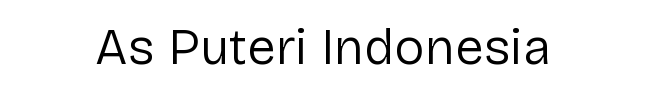
These lines are centered, leaving both edges ragged. Nobody touched the tracking dial on this one. You can tell from the bare stems that sans-serif type was used. Stroke thickness stays within the range of a standard reading face or lighter.
